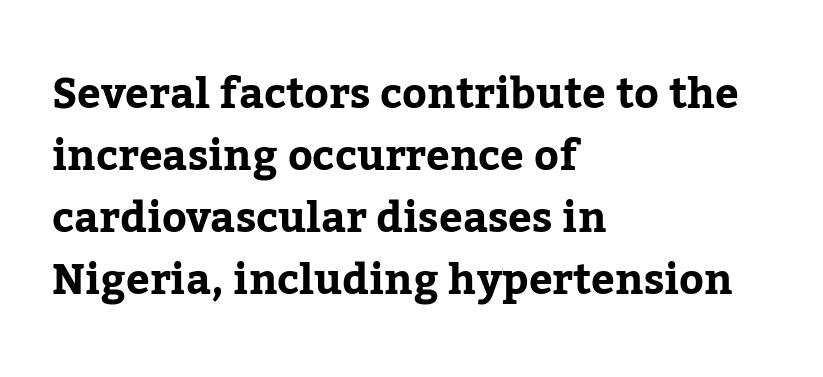
The image shows 42 px serif type, upright; set left-aligned, normal line spacing (1.48x), normal letter spacing, not underlined; low stroke contrast and a medium x-height.
